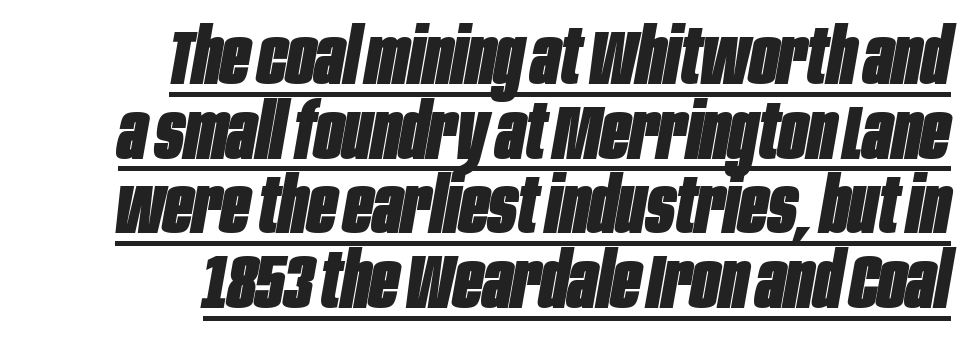
A baseline rule has been typeset under these characters. Look at the tracking — it's just the regular setting, nothing added. These lines were composed using italics. The compositor pushed each line to the right boundary.
